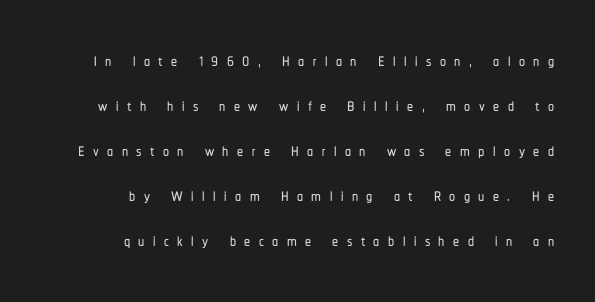
Q: Is the text italic (slanted)? A: No, it is upright.
Q: Is the text underlined? A: No.
Q: How is the paragraph aligned? A: Right-aligned.
Q: Is the spacing between letters normal or unusually wide? A: Unusually wide.
